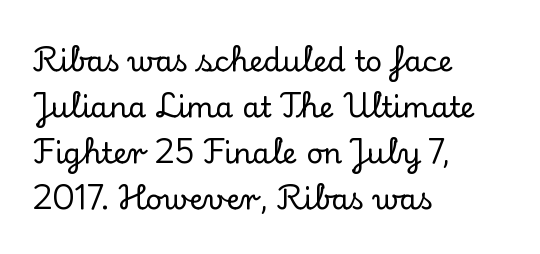
{"serif": "yes", "italic": "no", "width": "normal", "stroke_contrast": "low", "x_height": "small", "monospaced": "no", "underline": "no", "align": "left", "line_spacing": "normal", "line_spacing_ratio": 1.59, "letter_spacing": "normal", "letter_spacing_em": 0.0, "glyph_px": 29}
